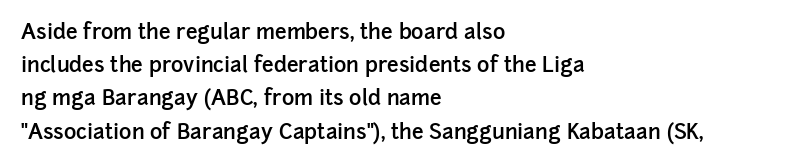
A typesetter would call this zero additional tracking. The foot of each line stays bare and open. Whoever set this chose a conventional vertical rhythm. Short and long lines alike share a common starting point at left. Stems and bowls a touch heavier than normal — semibold. The lettering stays uniformly vertical, giving the passage a roman look.
